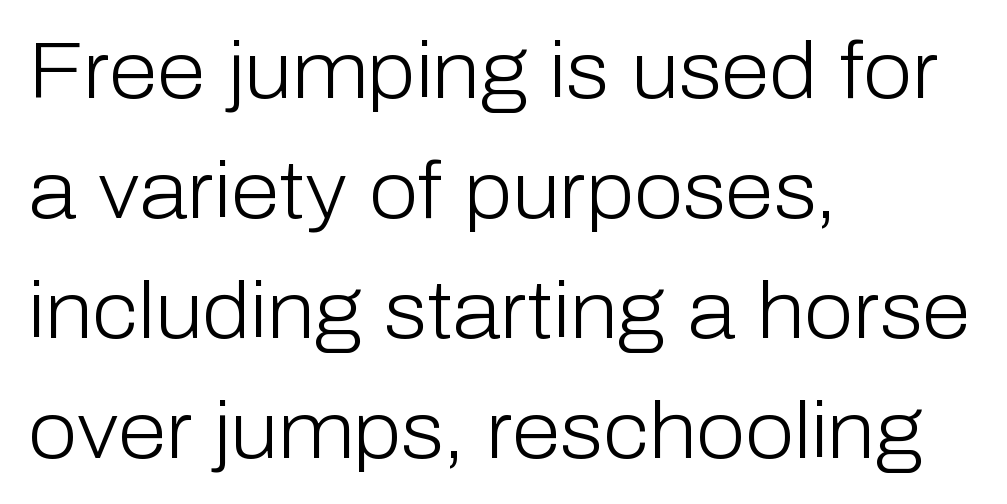
Line beginnings align vertically; line endings do not. Do the characters align in a grid? No, the font is proportional. Glyph-to-glyph distance matches everyday printed text. Nobody drew a line under any word here. These lines are composed in type without serifs.
